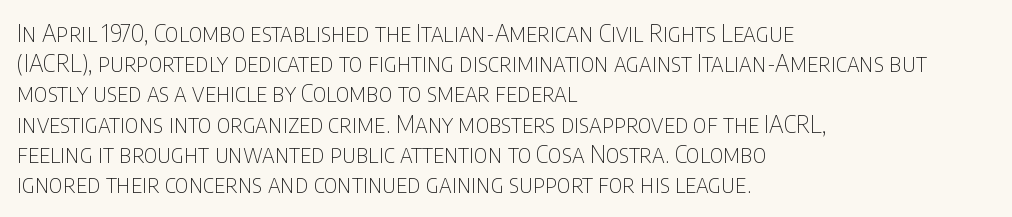
The weight would be labelled regular, book, light, or lighter still. Every stem runs plumb, perpendicular to the baseline. Descender tails drop into unmarked territory. One glance says typical: line gaps are just what's usual.
